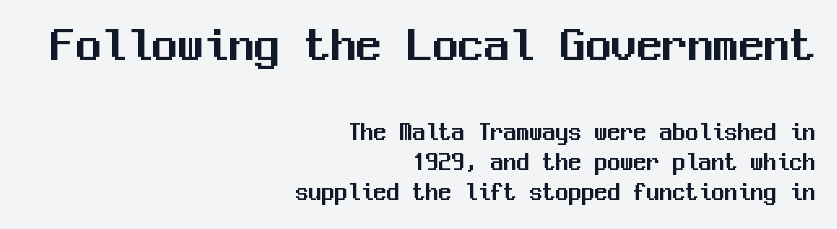
The image shows 51 px sans-serif type, upright, monospaced; set right-aligned, tight line spacing (1.15x), normal letter spacing, not underlined; the first (top) block is 1.96x larger; medium stroke contrast and a medium x-height.
